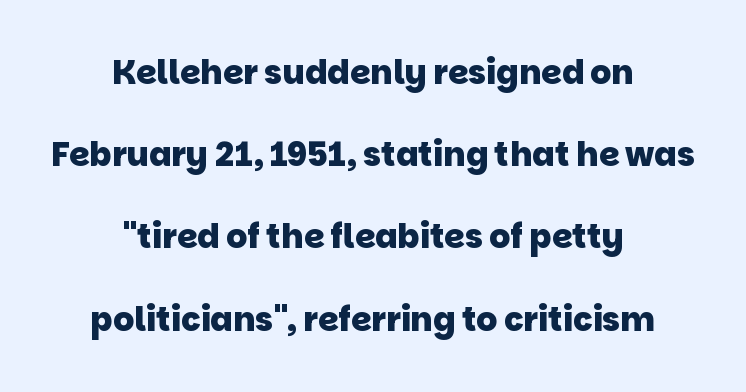
Q: Is the text bold? A: Yes.
Q: Is the typeface a serif or a sans-serif typeface? A: Sans-serif.
Q: Is the text underlined? A: No.
Q: How is the paragraph aligned? A: Centered.
Q: Is the spacing between letters normal or unusually wide? A: Normal.
Q: Is the spacing between lines tight, normal or loose? A: Loose.
Q: Width (condensed, normal, or wide)? A: Normal.
Q: Stroke contrast? A: Low.
Q: x-height? A: Large.
Q: Monospaced? A: No.
